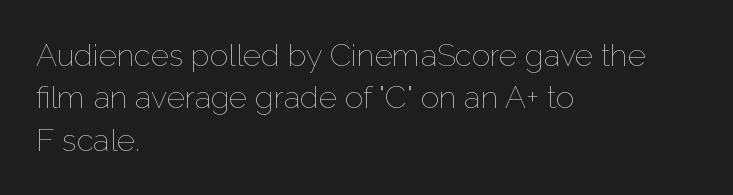
Q: Is the text bold? A: No.
Q: Is the text italic (slanted)? A: No, it is upright.
Q: Is the text underlined? A: No.
Q: How is the paragraph aligned? A: Left-aligned.
Q: Is the spacing between letters normal or unusually wide? A: Normal.
Q: Is the spacing between lines tight, normal or loose? A: Normal.
Q: Width (condensed, normal, or wide)? A: Normal.
Q: Stroke contrast? A: Low.
Q: x-height? A: Medium.
Q: Monospaced? A: No.
